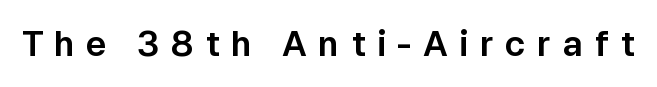
{"serif": "no", "italic": "no", "width": "normal", "stroke_contrast": "low", "x_height": "medium", "monospaced": "no", "underline": "no", "letter_spacing": "wide", "letter_spacing_em": 0.32, "glyph_px": 35}
